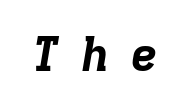
The image shows 48 px bold type, italic (leaning right), monospaced; set unusually wide letter spacing (+0.43 em), not underlined; low stroke contrast and a medium x-height.
